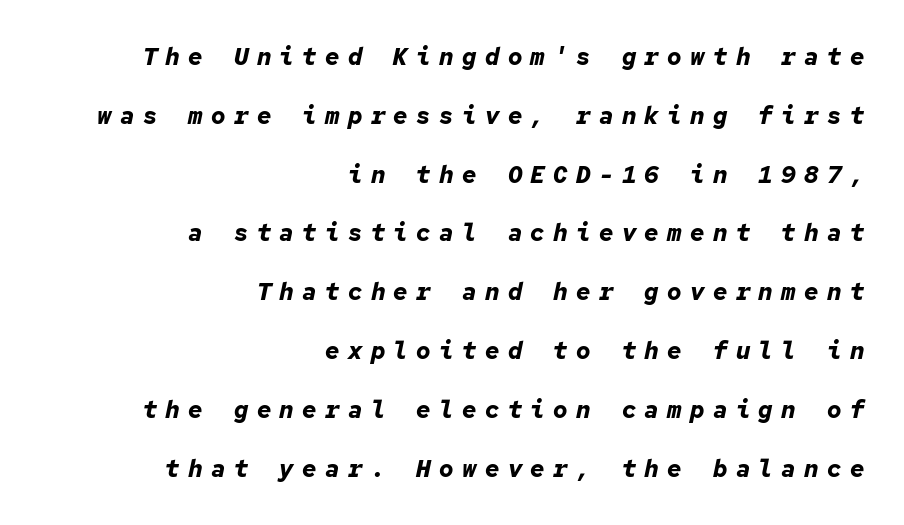
The image shows 24 px bold type, italic (leaning right); set right-aligned, loose line spacing (2.45x), unusually wide letter spacing (+0.35 em), not underlined.
